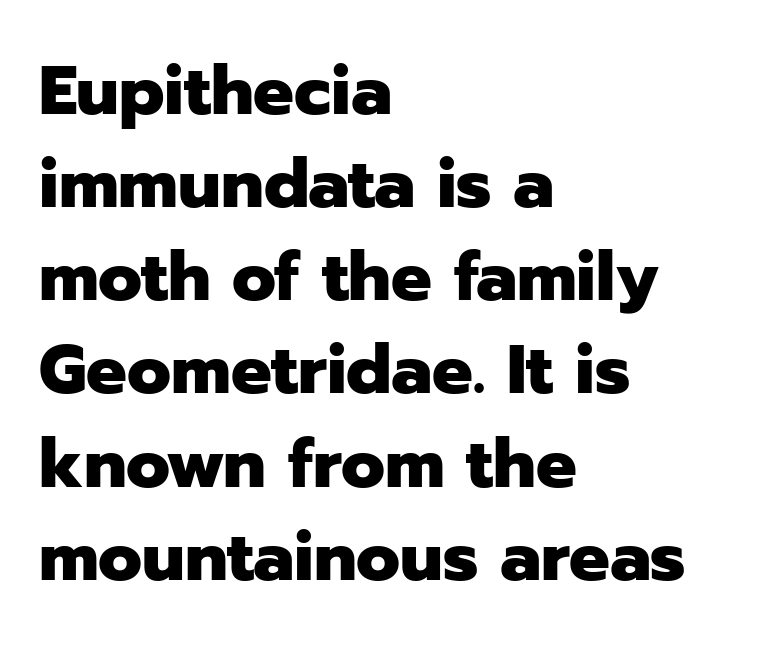
The passage shown is typed in a proportional face where columns would drift. The passage shown is emphatically bold. The typography opts for an upright posture over an oblique one. Is the block centered? No — it sits flush against the left margin.
